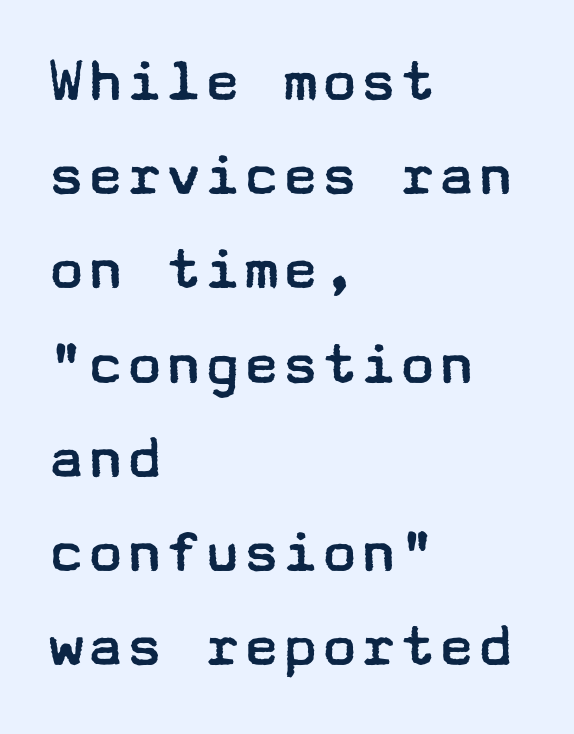
The image shows 65 px regular-weight, wide sans-serif type, upright; set left-aligned, normal line spacing (1.45x), normal letter spacing, not underlined; low stroke contrast and a medium x-height.
